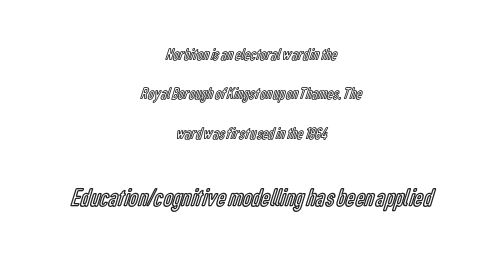
Q: Is the text italic (slanted)? A: Yes.
Q: Is the text underlined? A: No.
Q: How is the paragraph aligned? A: Centered.
Q: Is the spacing between letters normal or unusually wide? A: Normal.
Q: Is the spacing between lines tight, normal or loose? A: Loose.
Q: Which block of text is set in a larger size, the first (top) or the second (bottom)? A: The second (bottom) one.
